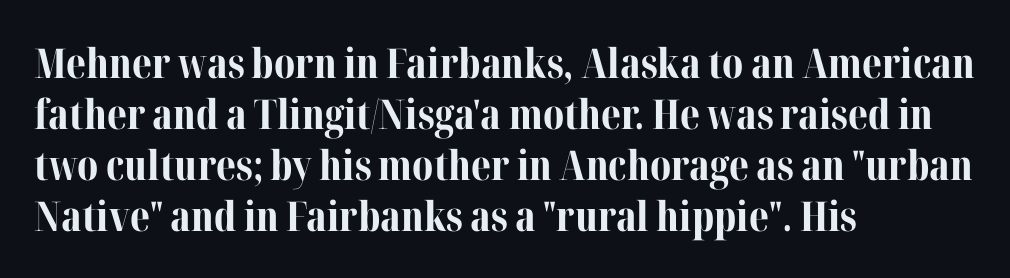
Typesetter's note: full bold, strokes at maximum text heaviness. The compositor pushed each line to the left boundary. These lines were composed using upright roman letters. What kind of face is this? One with serifs.
